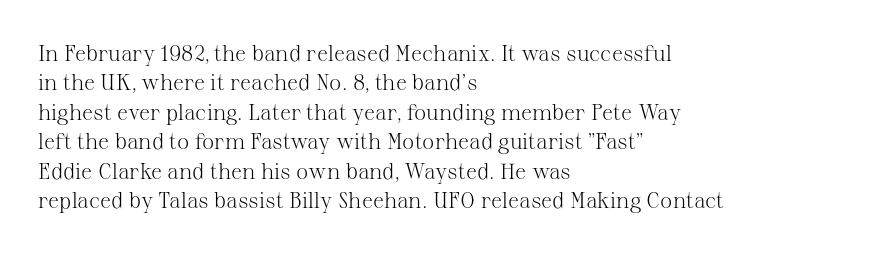
Bare-footed words on every line. Every stem runs plumb, perpendicular to the baseline. The typesetting does not lean heavy: it is not bold. Tracking value appears to be zero — textbook default spacing. The vertical gap from one line to the next is medium.
